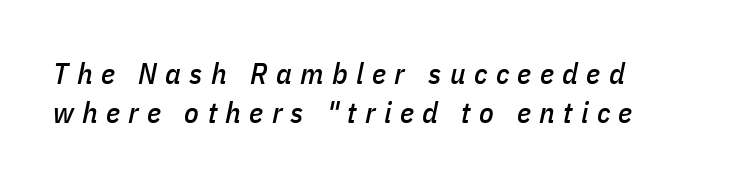
{"italic": "yes", "lean": "right", "slant_degrees": 11, "width": "condensed", "stroke_contrast": "low", "x_height": "medium", "monospaced": "no", "underline": "no", "align": "left", "line_spacing": "normal", "line_spacing_ratio": 1.31, "letter_spacing": "wide", "letter_spacing_em": 0.28, "glyph_px": 30}
